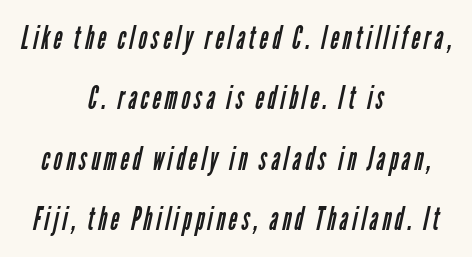
The image shows 33 px regular-weight, condensed sans-serif type; set centered, line spacing 1.83x, not underlined; low stroke contrast and a medium x-height.
